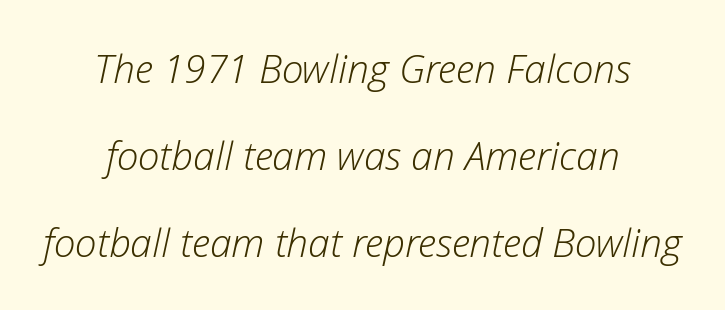
Horizontal alignment here is central, giving a formal, balanced look. The designer dialed line spacing up above the default. The typeface has the unassuming heft of standard copy or less. Slanted lettering throughout.
